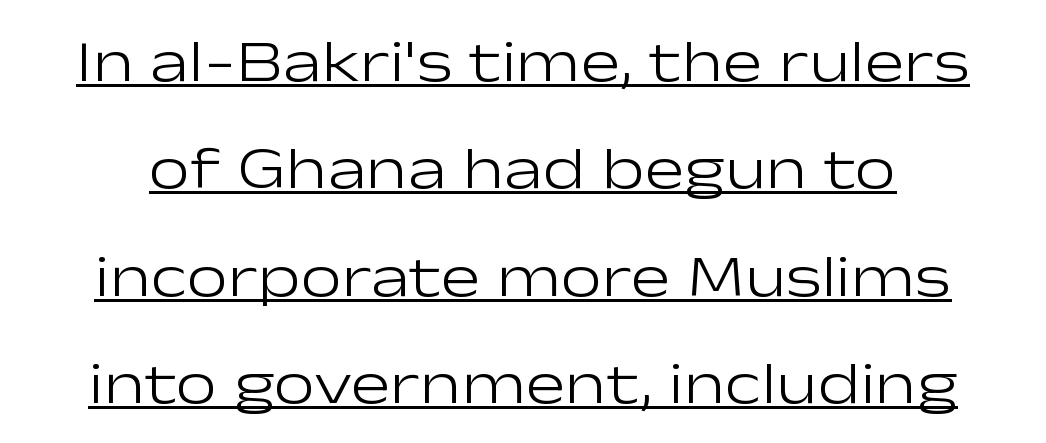
Are there feet on the stems? There aren't — it's a sans. The characters are drawn with everyday or finer stroke widths. In terms of posture, this sample is upright. Is this a fixed-width face? No — the glyphs have proportional, varying widths.
